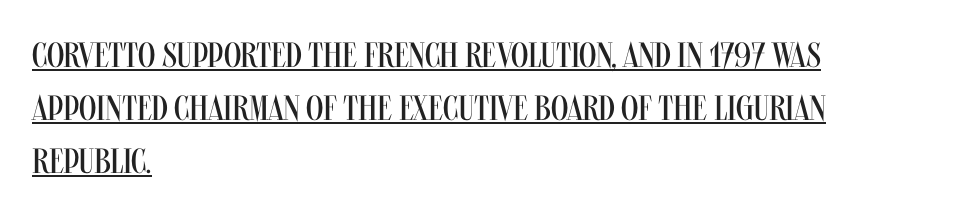
The image shows 35 px regular-weight, condensed sans-serif type, upright; set left-aligned, normal line spacing (1.51x), normal letter spacing, underlined; medium stroke contrast and a large x-height.
